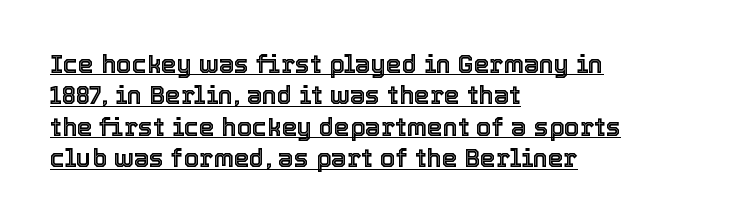
{"italic": "no", "underline": "yes", "align": "left", "line_spacing": "normal", "line_spacing_ratio": 1.26, "letter_spacing": "normal", "letter_spacing_em": 0.0, "glyph_px": 25}
